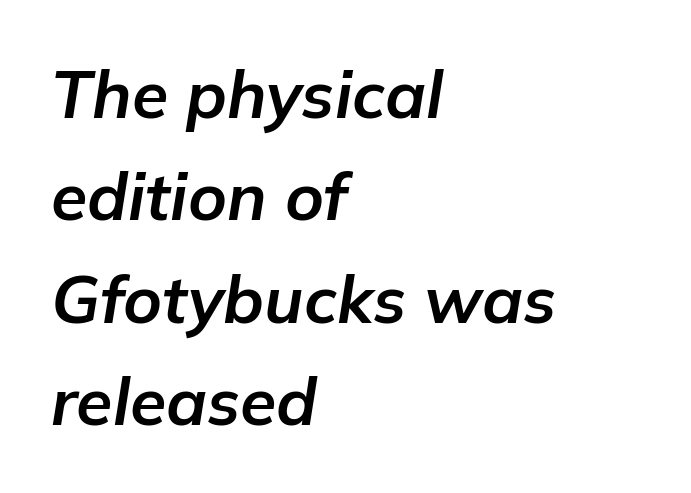
The passage shown has conventional tracking throughout. The letters advance in unequal steps, a hallmark of proportional type. A dark, heavy texture on the line: the type is bold. Casual observation: everything's shoved over to the left. Students, observe: this is what conventionally led text looks like.
